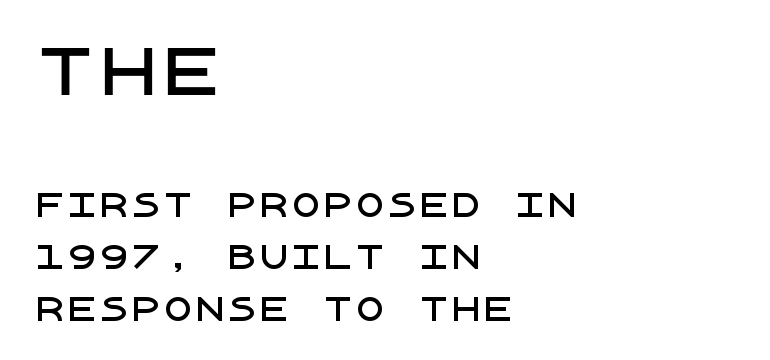
Q: Is the text italic (slanted)? A: No, it is upright.
Q: Is the typeface a serif or a sans-serif typeface? A: Sans-serif.
Q: Is the text underlined? A: No.
Q: How is the paragraph aligned? A: Left-aligned.
Q: Is the spacing between letters normal or unusually wide? A: Normal.
Q: Is the spacing between lines tight, normal or loose? A: Normal.
Q: Which block of text is set in a larger size, the first (top) or the second (bottom)? A: The first (top) one.
Q: Width (condensed, normal, or wide)? A: Normal.
Q: Stroke contrast? A: Low.
Q: x-height? A: Large.
